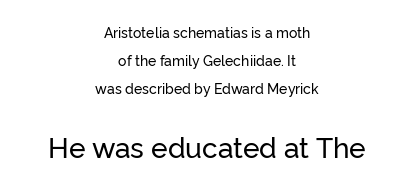
The image shows 28 px sans-serif type, upright; set centered, loose line spacing (2.01x), normal letter spacing, not underlined; the second (bottom) block is 2.0x larger; low stroke contrast and a medium x-height.
